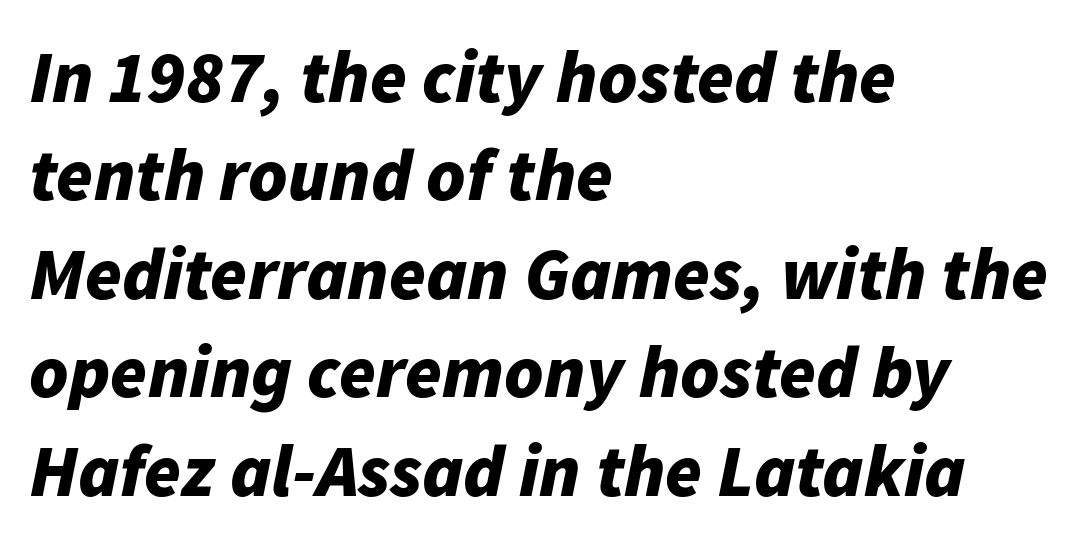
{"italic": "yes", "lean": "right", "slant_degrees": 11, "bold": "yes", "weight": "bold", "width": "normal", "stroke_contrast": "low", "x_height": "medium", "monospaced": "no", "underline": "no", "align": "left", "line_spacing": "normal", "line_spacing_ratio": 1.33, "letter_spacing": "normal", "letter_spacing_em": 0.0, "glyph_px": 74}
